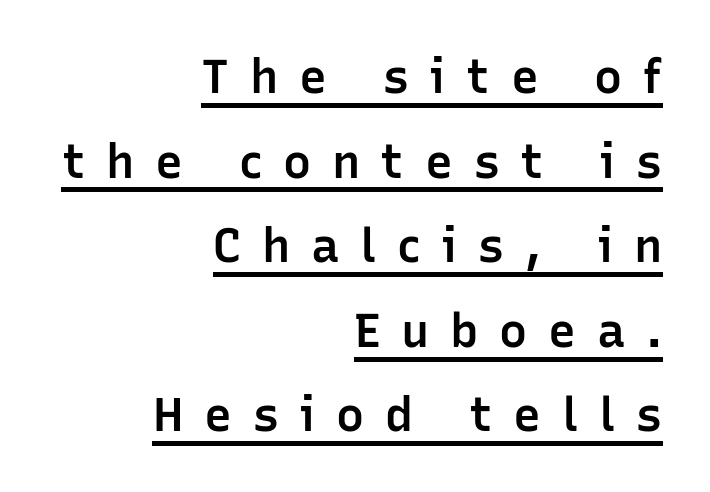
Q: Is the text bold? A: Semi-bold.
Q: Is the text italic (slanted)? A: No, it is upright.
Q: Is the typeface a serif or a sans-serif typeface? A: Sans-serif.
Q: Is the text underlined? A: Yes.
Q: How is the paragraph aligned? A: Right-aligned.
Q: Is the spacing between letters normal or unusually wide? A: Unusually wide.
Q: Width (condensed, normal, or wide)? A: Normal.
Q: Stroke contrast? A: Low.
Q: x-height? A: Medium.
Q: Monospaced? A: No.
